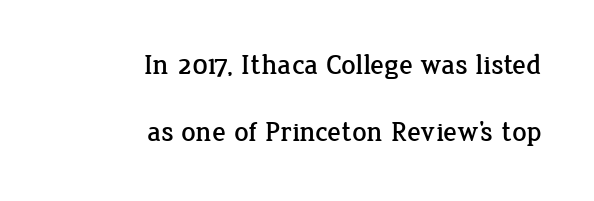
{"serif": "yes", "italic": "no", "width": "normal", "stroke_contrast": "low", "x_height": "medium", "monospaced": "no", "underline": "no", "align": "right", "line_spacing": "loose", "line_spacing_ratio": 2.41, "letter_spacing": "normal", "letter_spacing_em": 0.0, "glyph_px": 28}
